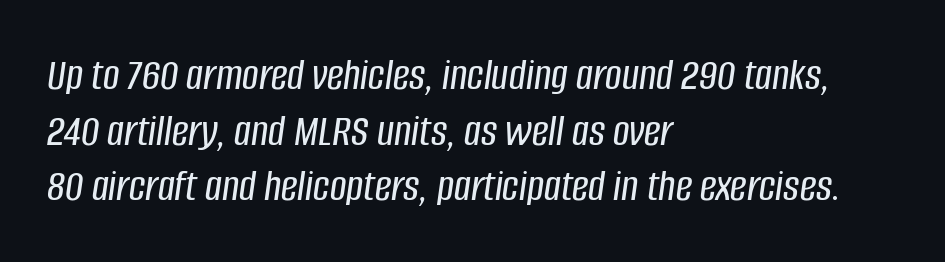
{"italic": "yes", "lean": "right", "slant_degrees": 8, "width": "condensed", "stroke_contrast": "low", "x_height": "large", "monospaced": "no", "underline": "no", "align": "left", "line_spacing_ratio": 1.21, "letter_spacing": "normal", "letter_spacing_em": 0.0, "glyph_px": 46}
